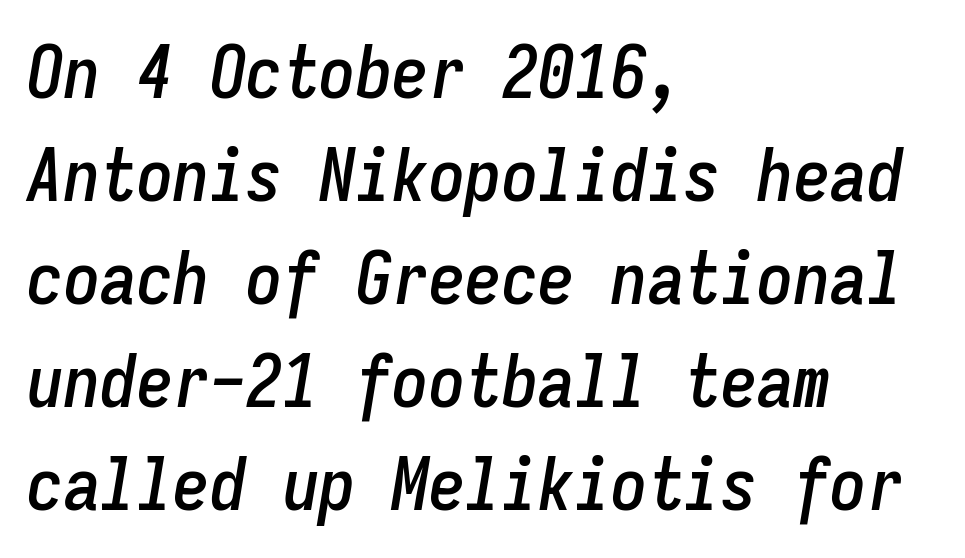
Q: Is the text italic (slanted)? A: Yes, it leans right by about 9 degrees.
Q: Is the text underlined? A: No.
Q: How is the paragraph aligned? A: Left-aligned.
Q: Is the spacing between letters normal or unusually wide? A: Normal.
Q: Is the spacing between lines tight, normal or loose? A: Normal.
Q: Width (condensed, normal, or wide)? A: Condensed.
Q: Stroke contrast? A: Low.
Q: x-height? A: Medium.
Q: Monospaced? A: Yes.
